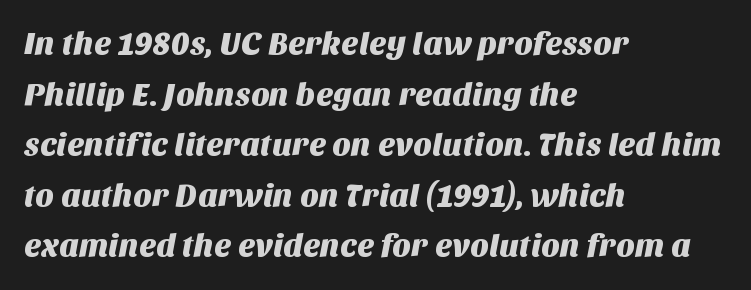
Q: Is the typeface a serif or a sans-serif typeface? A: Sans-serif.
Q: Is the text underlined? A: No.
Q: How is the paragraph aligned? A: Left-aligned.
Q: Is the spacing between letters normal or unusually wide? A: Normal.
Q: Is the spacing between lines tight, normal or loose? A: Normal.
Q: Width (condensed, normal, or wide)? A: Normal.
Q: Stroke contrast? A: Medium.
Q: x-height? A: Large.
Q: Monospaced? A: No.
